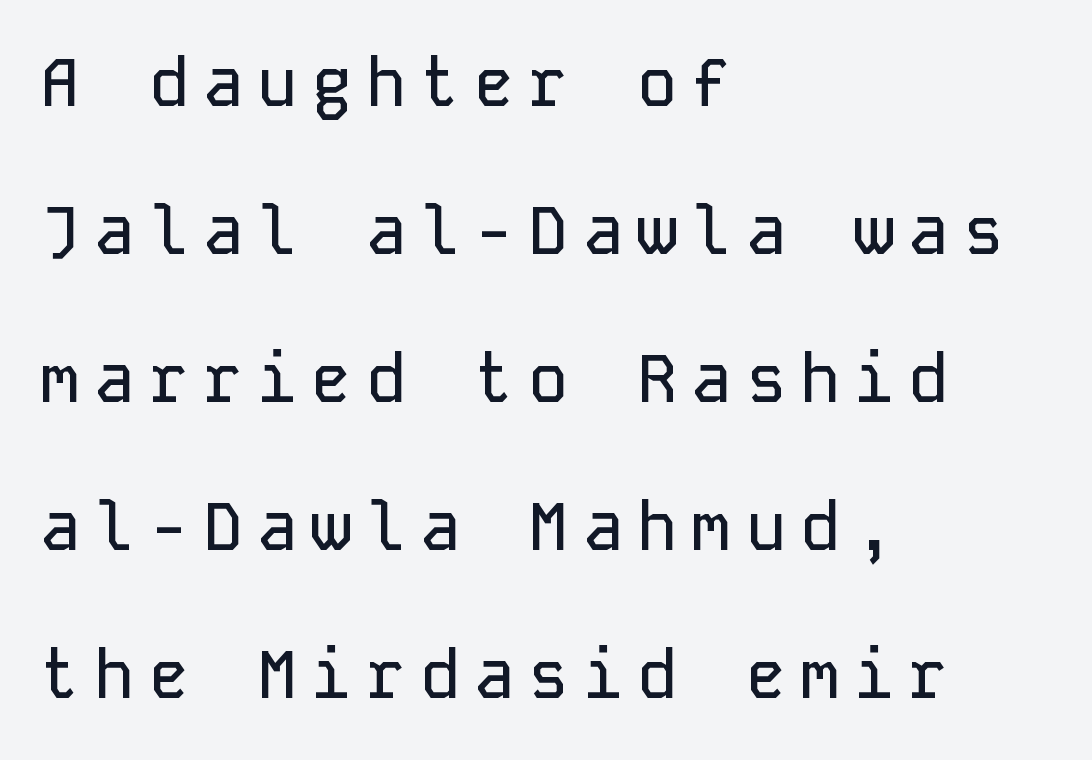
The image shows 67 px sans-serif type, upright, monospaced; set left-aligned, loose line spacing (2.21x), unusually wide letter spacing (+0.21 em), not underlined; low stroke contrast and a medium x-height.
